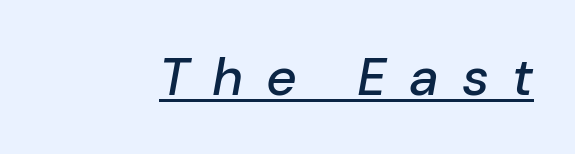
The specimen includes a rule beneath the text block's lines. The text carries the slant typical of an italic or oblique font. This sample uses expanded letter spacing, leaving extra air between glyphs. This sample has the flowing, uneven cadence of proportional lettering.
